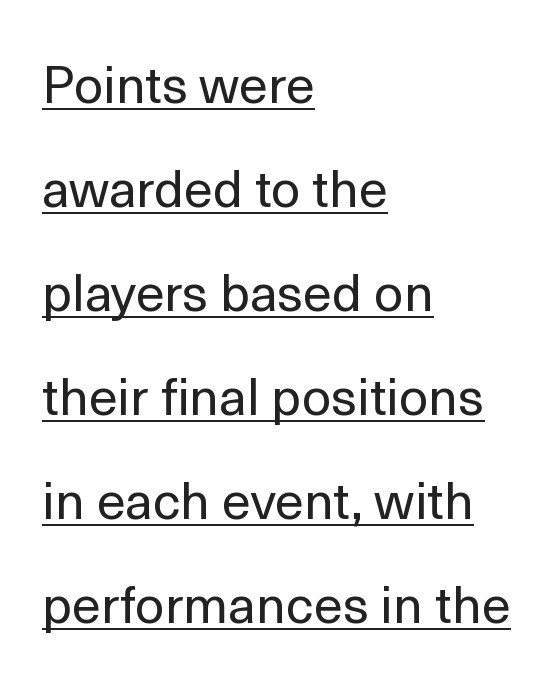
The image shows 52 px regular-weight sans-serif type, upright; set left-aligned, loose line spacing (2.0x), normal letter spacing, underlined; a medium x-height.
